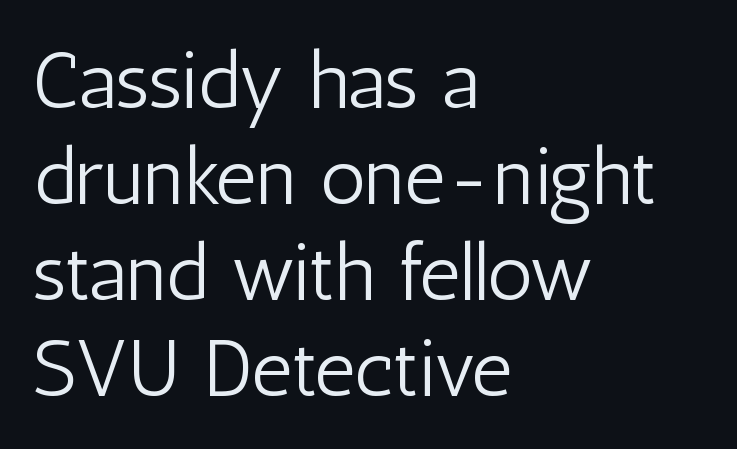
The type family on display is of the sans-serif kind. Spacing verdict: proportional, widths tailored to each character. Words float on clear page, feet unadorned. The paragraph has a hard left edge and a soft right edge. On a weight scale, this lands at 450 or below. The passage shown has conventional tracking throughout.
